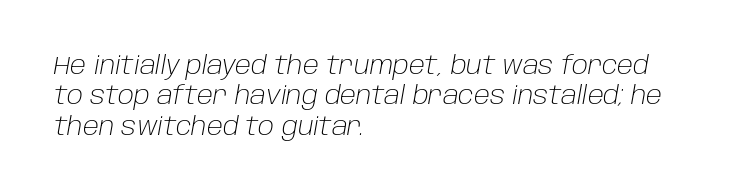
Visually the block forms a straight wall on the left and a jagged coastline on the right. Weight: regular or lighter. The space beneath each line is pristine and unruled. Compared with typical body copy, the letter spacing here is the same.
